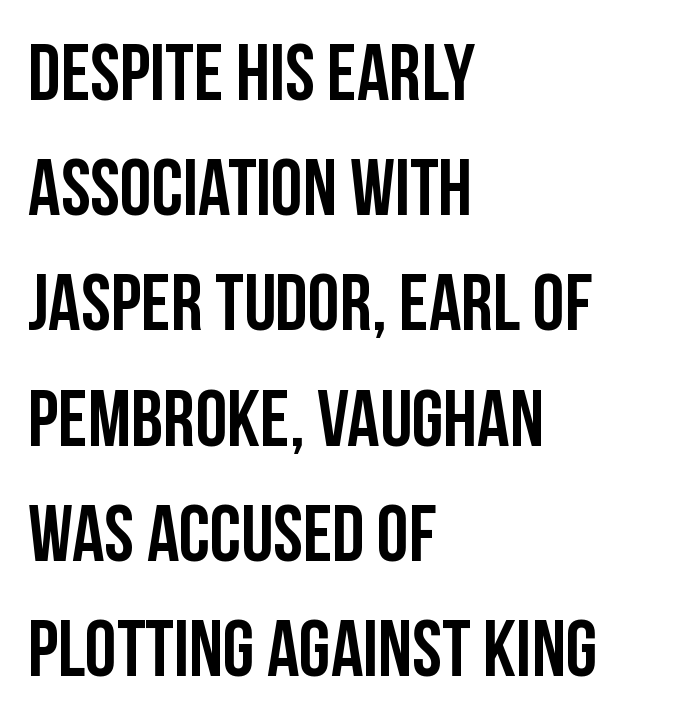
{"serif": "no", "italic": "no", "width": "condensed", "stroke_contrast": "low", "x_height": "large", "monospaced": "no", "underline": "no", "align": "left", "line_spacing": "normal", "line_spacing_ratio": 1.44, "letter_spacing": "normal", "letter_spacing_em": 0.0, "glyph_px": 80}
